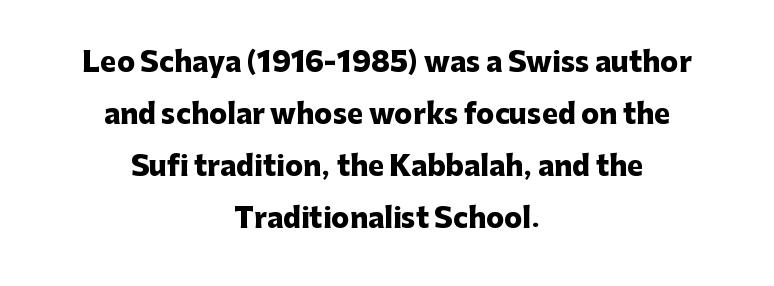
{"italic": "no", "bold": "yes", "underline": "no", "align": "center", "line_spacing": "loose", "line_spacing_ratio": 1.93, "letter_spacing": "normal", "letter_spacing_em": 0.0, "glyph_px": 27}
